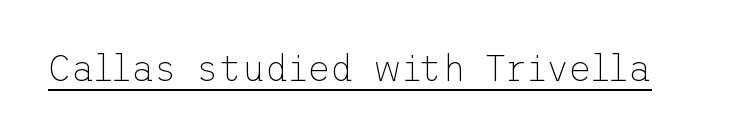
Q: Is the text bold? A: No.
Q: Is the text italic (slanted)? A: No, it is upright.
Q: Is the typeface a serif or a sans-serif typeface? A: Sans-serif.
Q: Is the text underlined? A: Yes.
Q: Is the spacing between letters normal or unusually wide? A: Normal.
Q: Width (condensed, normal, or wide)? A: Normal.
Q: Stroke contrast? A: Low.
Q: x-height? A: Medium.
